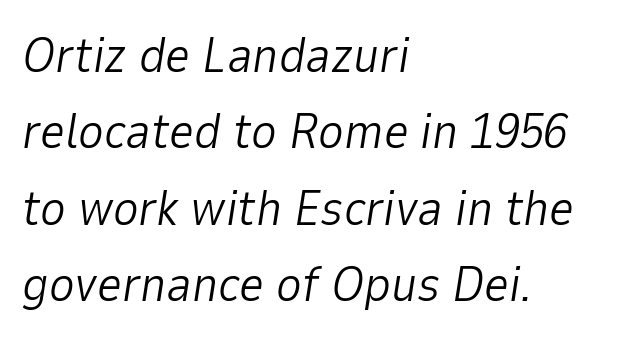
The image shows 49 px light type, italic (leaning right); set left-aligned, normal line spacing (1.56x), normal letter spacing, not underlined; low stroke contrast and a medium x-height.
